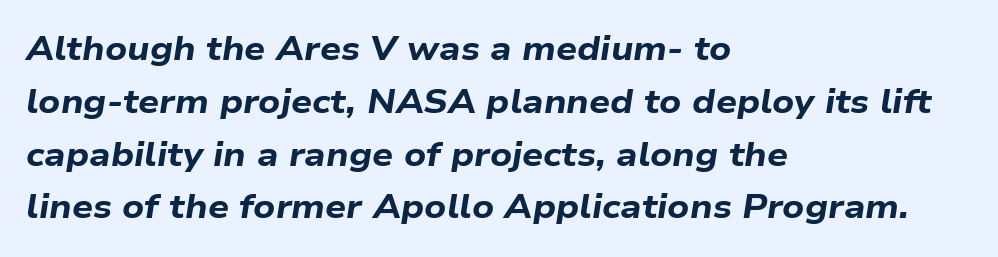
A clean baseline with only descenders dipping below it. The block of text has a typical density, with ordinary space between rows. Italic: yes, the glyphs are oblique. Here the designer chose a conventional face with non-uniform glyph widths.
